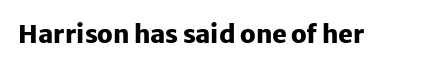
Q: Is the text bold? A: Yes.
Q: Is the text italic (slanted)? A: No, it is upright.
Q: Is the text underlined? A: No.
Q: Is the spacing between letters normal or unusually wide? A: Normal.
